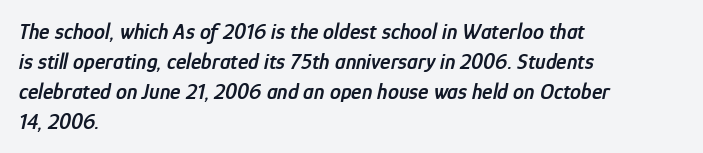
The image shows 22 px text type, italic (leaning right); set left-aligned, normal line spacing (1.36x), normal letter spacing, not underlined.
